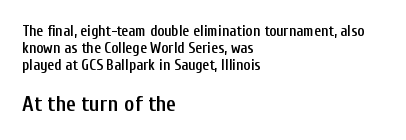
The image shows 22 px text type, upright; set left-aligned, tight line spacing (1.15x), normal letter spacing, not underlined; the second (bottom) block is 1.47x larger.
